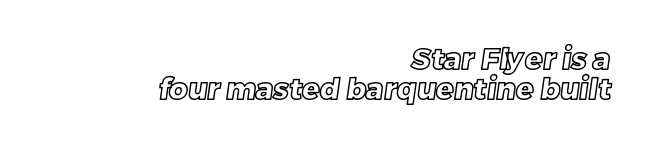
Tightly led — the rows are bunched. Quick note: underline off. Standard letterfit; no display-style spreading of the glyphs. The passage is arranged like a letterhead date or caption credit — flush right. Spacing verdict: proportional, widths tailored to each character.
